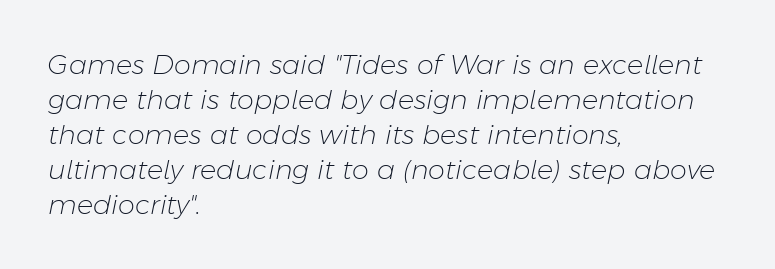
Q: Is the text bold? A: No.
Q: Is the text italic (slanted)? A: Yes, it leans right by about 11 degrees.
Q: Is the text underlined? A: No.
Q: How is the paragraph aligned? A: Left-aligned.
Q: Is the spacing between letters normal or unusually wide? A: Normal.
Q: Is the spacing between lines tight, normal or loose? A: Normal.
